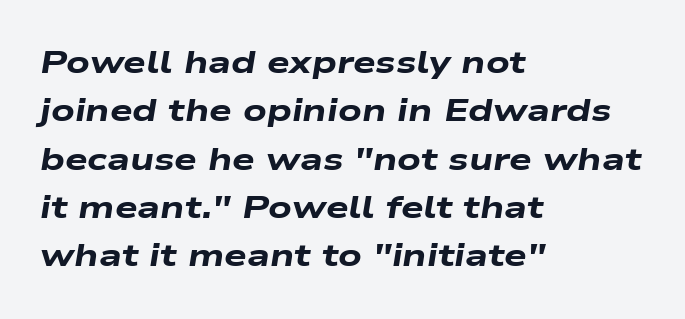
The image shows 32 px heavy, wide type, italic (leaning right); set left-aligned, normal line spacing (1.51x), normal letter spacing, not underlined; low stroke contrast and a medium x-height.
